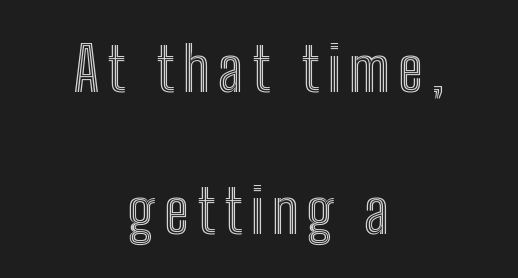
If you measured baseline to baseline, you'd find a long distance. The letters advance in unequal steps, a hallmark of proportional type. This rendering uses center alignment, leaving both contours irregular but symmetric. Ordinary non-slanted type is in use.
